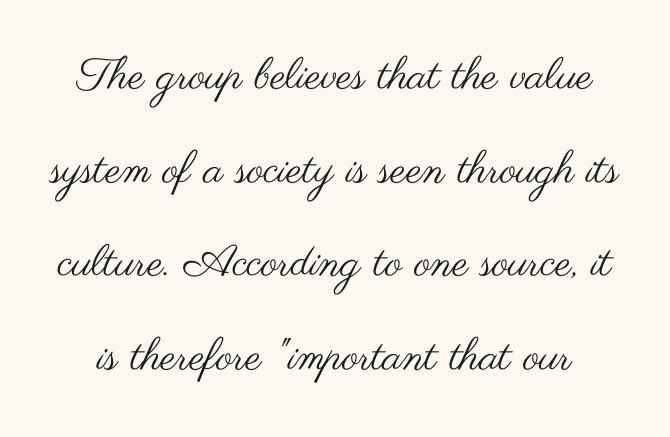
{"serif": "no", "bold": "no", "weight": "regular", "width": "wide", "stroke_contrast": "medium", "x_height": "small", "monospaced": "no", "underline": "no", "line_spacing": "loose", "line_spacing_ratio": 2.13, "letter_spacing": "normal", "letter_spacing_em": 0.0, "glyph_px": 44}
